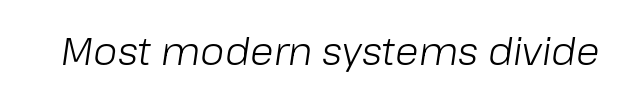
Is the letter spacing exaggerated? No — it looks like the ordinary default. This reads as an unemphasized weight, regular at the heaviest. You can tell it's italic because the verticals aren't actually vertical. Is this a fixed-width face? No — the glyphs have proportional, varying widths. Plain, unruled lines of type.
